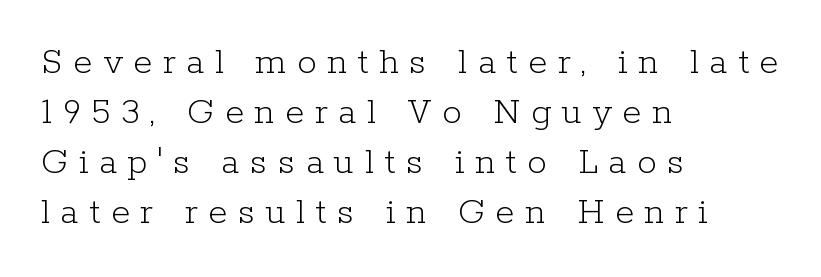
The image shows 39 px light serif type, upright; set left-aligned, normal line spacing (1.28x), unusually wide letter spacing (+0.27 em), not underlined; low stroke contrast and a medium x-height.
